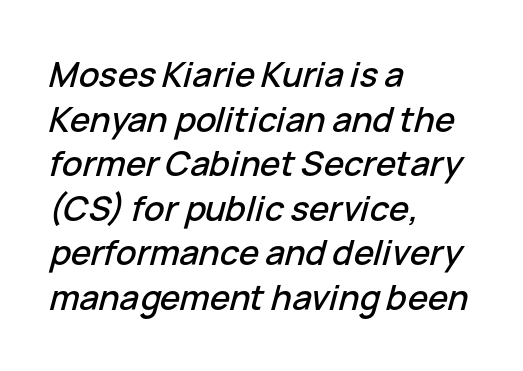
This block has exactly the height ordinary leading produces. Which margin do the lines hug? The left one — the right edge is uneven. Spacing verdict: proportional, widths tailored to each character. This is oblique type, the kind used for emphasis or titles. Glance below the letters and you will spot only blank space.
